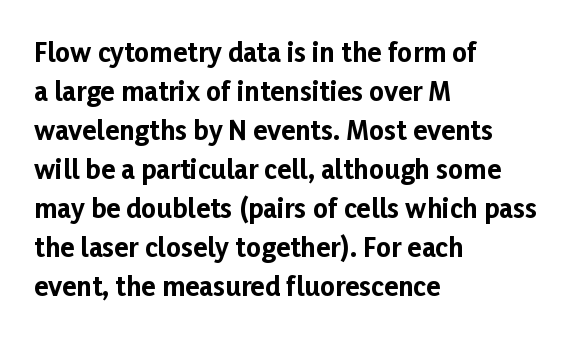
{"italic": "no", "bold": "yes", "underline": "no", "align": "left", "line_spacing": "normal", "line_spacing_ratio": 1.5, "letter_spacing": "normal", "letter_spacing_em": 0.0, "glyph_px": 26}
